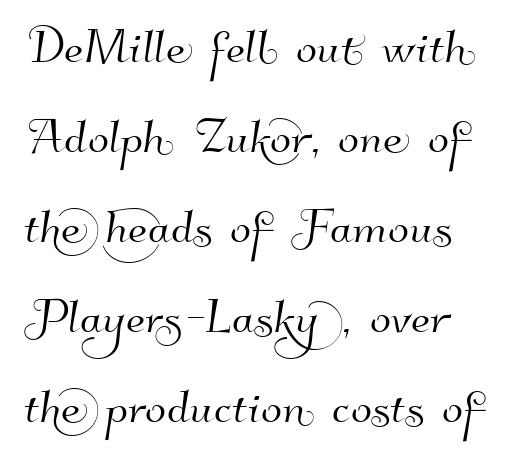
Q: Is the typeface a serif or a sans-serif typeface? A: Sans-serif.
Q: Is the text underlined? A: No.
Q: Is the spacing between letters normal or unusually wide? A: Normal.
Q: Is the spacing between lines tight, normal or loose? A: Normal.
Q: Width (condensed, normal, or wide)? A: Normal.
Q: Stroke contrast? A: High.
Q: x-height? A: Small.
Q: Monospaced? A: No.
